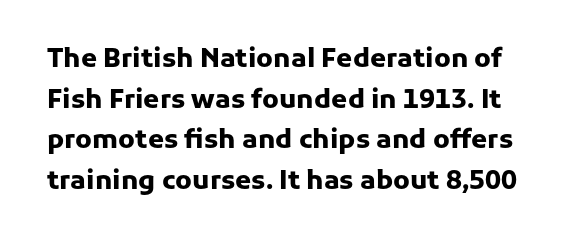
This block has exactly the height ordinary leading produces. Bold? Absolutely — the strokes are thick and heavy. The foot of each line stays bare and open. Inter-character spacing is left at the font's built-in metrics.
